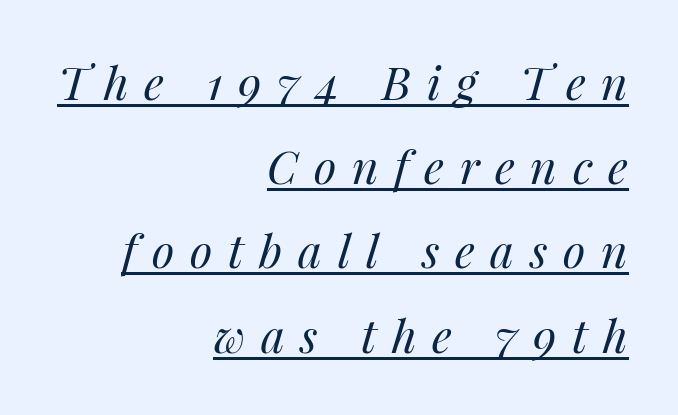
{"italic": "yes", "lean": "right", "slant_degrees": 14, "bold": "no", "weight": "regular", "width": "normal", "stroke_contrast": "medium", "x_height": "medium", "monospaced": "no", "underline": "yes", "align": "right", "line_spacing_ratio": 1.83, "letter_spacing": "wide", "letter_spacing_em": 0.34, "glyph_px": 46}
